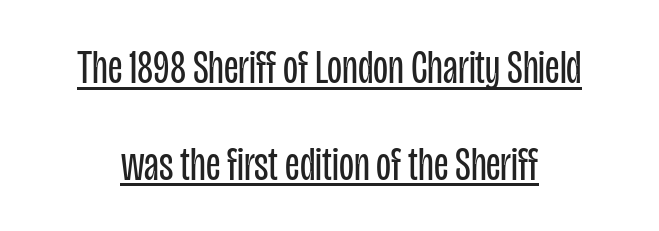
The image shows 49 px regular-weight, condensed sans-serif type, upright; set loose line spacing (1.97x), normal letter spacing, underlined; low stroke contrast and a large x-height.
